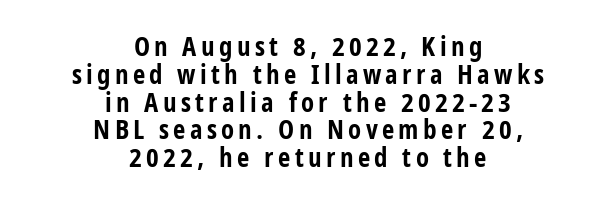
{"italic": "no", "bold": "yes", "underline": "no", "align": "center", "line_spacing": "tight", "line_spacing_ratio": 1.03, "glyph_px": 27}
